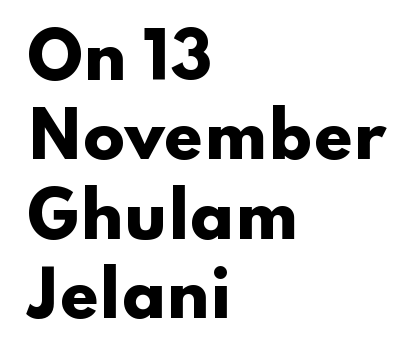
{"serif": "no", "italic": "no", "bold": "yes", "weight": "heavy", "width": "wide", "stroke_contrast": "low", "x_height": "small", "monospaced": "no", "underline": "no", "align": "left", "line_spacing": "normal", "line_spacing_ratio": 1.28, "letter_spacing": "normal", "letter_spacing_em": 0.0, "glyph_px": 62}
